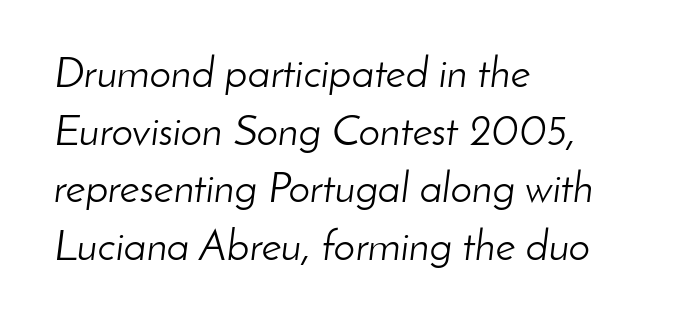
The image shows 43 px light type, italic (leaning right); set left-aligned, normal line spacing (1.34x), normal letter spacing, not underlined; low stroke contrast and a small x-height.
